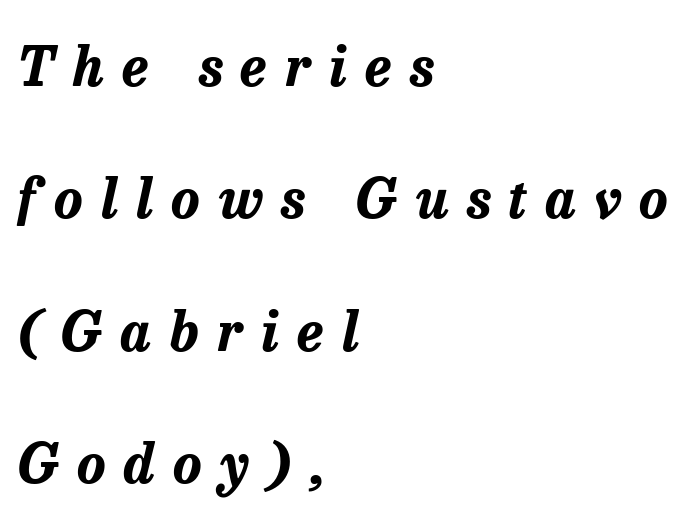
The image shows 54 px bold type, italic (leaning right); set left-aligned, loose line spacing (2.45x), unusually wide letter spacing (+0.34 em), not underlined; low stroke contrast and a medium x-height.
